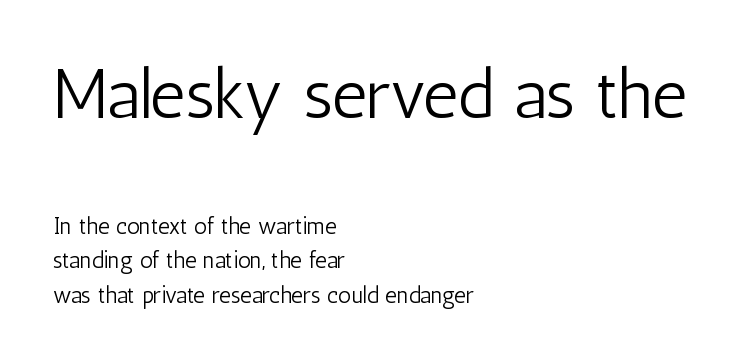
The image shows 69 px light, condensed sans-serif type, upright; set left-aligned, normal line spacing (1.5x), normal letter spacing, not underlined; the first (top) block is 3.0x larger; low stroke contrast and a medium x-height.
